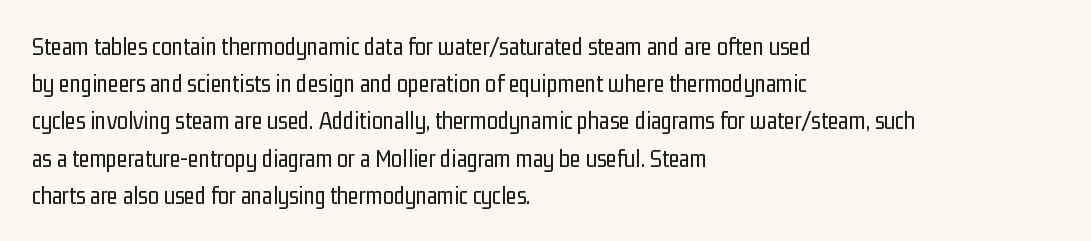
{"italic": "no", "bold": "no", "underline": "no", "align": "left", "line_spacing": "normal", "line_spacing_ratio": 1.49, "letter_spacing": "normal", "letter_spacing_em": 0.0, "glyph_px": 25}
